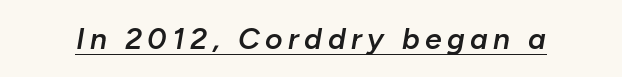
The image shows 30 px semibold type, italic (leaning right); set underlined; low stroke contrast and a medium x-height.
